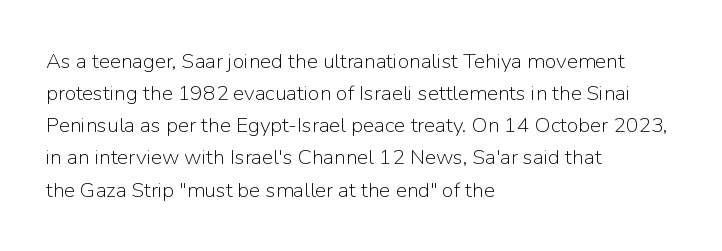
Is the block centered? No — it sits flush against the left margin. Honestly, the row spacing looks completely unremarkable. Check under the words: just untouched page. Ascenders rise straight up at ninety degrees. Nobody touched the tracking dial on this one.
